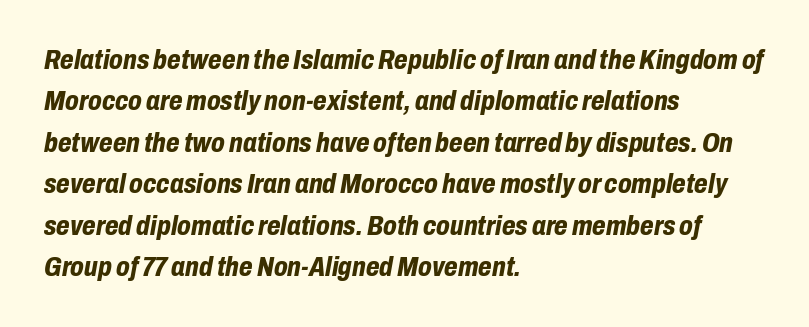
The image shows 28 px bold, condensed type, italic (leaning right); set left-aligned, normal line spacing (1.48x), normal letter spacing, not underlined; low stroke contrast and a medium x-height.
